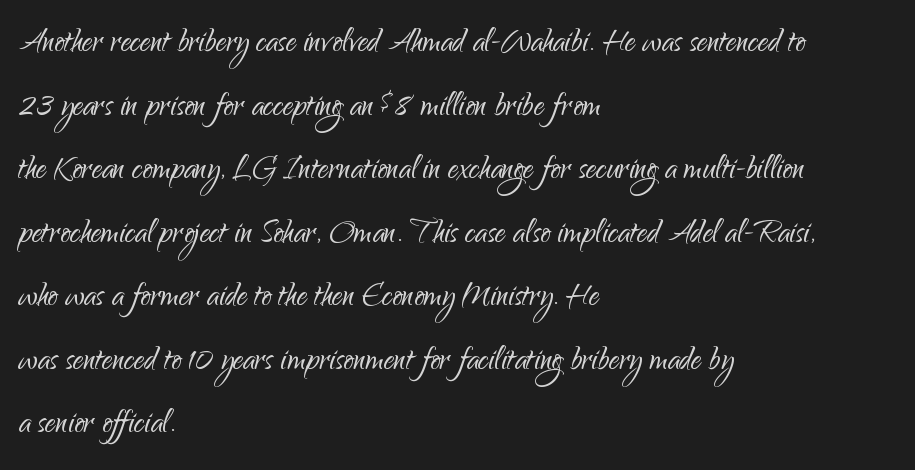
Q: Is the text bold? A: No.
Q: Is the text italic (slanted)? A: Yes.
Q: Is the typeface a serif or a sans-serif typeface? A: Sans-serif.
Q: Is the text underlined? A: No.
Q: How is the paragraph aligned? A: Left-aligned.
Q: Is the spacing between letters normal or unusually wide? A: Normal.
Q: Is the spacing between lines tight, normal or loose? A: Normal.
Q: Width (condensed, normal, or wide)? A: Normal.
Q: Stroke contrast? A: Low.
Q: x-height? A: Small.
Q: Monospaced? A: No.
